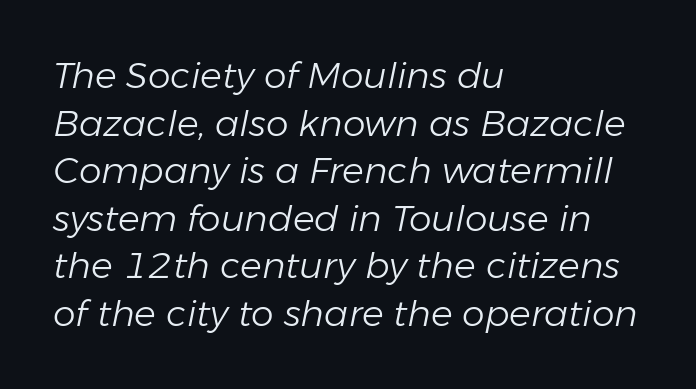
Any mark beneath the type? The region is blank. Designer's note — italics engaged. On a weight scale, this lands at 450 or below. You could call the tracking neutral — neither tight nor loose. The paragraph shown leans on its left margin.
